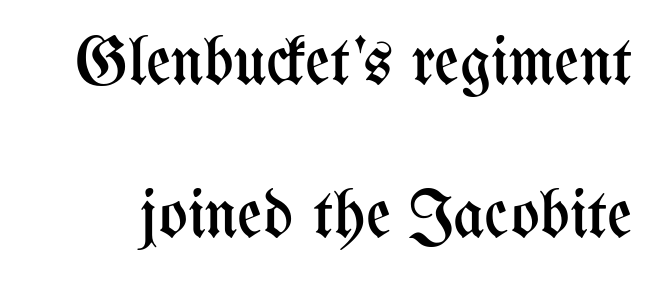
The image shows 68 px regular-weight, condensed type, upright; set loose line spacing (2.25x), normal letter spacing, not underlined; medium stroke contrast and a medium x-height.
